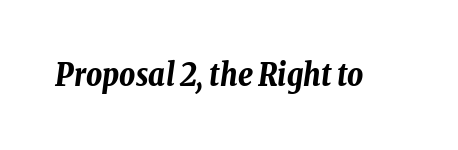
Q: Is the text bold? A: Yes.
Q: Is the text italic (slanted)? A: Yes, it leans right by about 8 degrees.
Q: Is the text underlined? A: No.
Q: Is the spacing between letters normal or unusually wide? A: Normal.
Q: Width (condensed, normal, or wide)? A: Condensed.
Q: Stroke contrast? A: Low.
Q: x-height? A: Medium.
Q: Monospaced? A: No.
